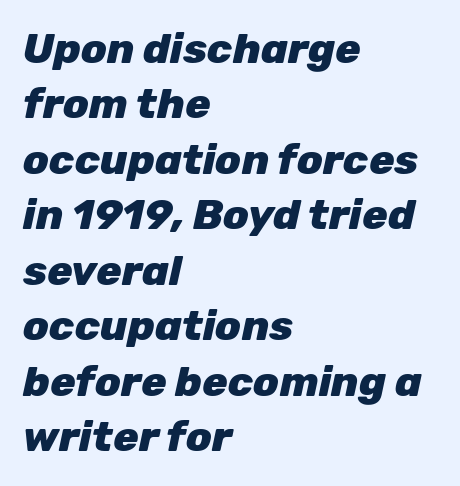
Bold? Absolutely — the strokes are thick and heavy. Check under the words: just untouched page. Left-aligned paragraph, ragged on the right. Style check: oblique.
